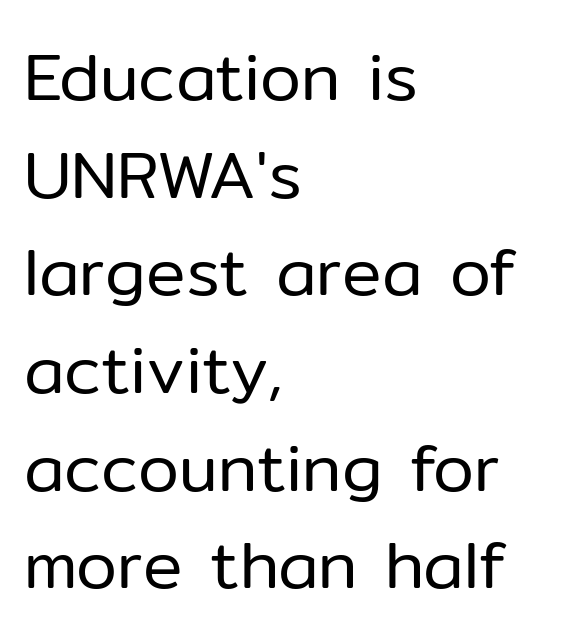
{"serif": "no", "italic": "no", "bold": "no", "weight": "regular", "width": "normal", "stroke_contrast": "low", "x_height": "medium", "monospaced": "no", "underline": "no", "align": "left", "line_spacing": "normal", "line_spacing_ratio": 1.48, "letter_spacing": "normal", "letter_spacing_em": 0.0, "glyph_px": 66}
